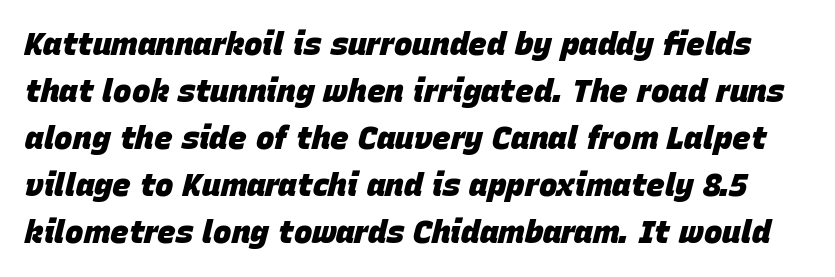
{"italic": "yes", "lean": "right", "slant_degrees": 15, "bold": "yes", "weight": "heavy", "width": "normal", "stroke_contrast": "low", "x_height": "large", "monospaced": "no", "underline": "no", "line_spacing": "normal", "line_spacing_ratio": 1.52, "letter_spacing": "normal", "letter_spacing_em": 0.0, "glyph_px": 31}
